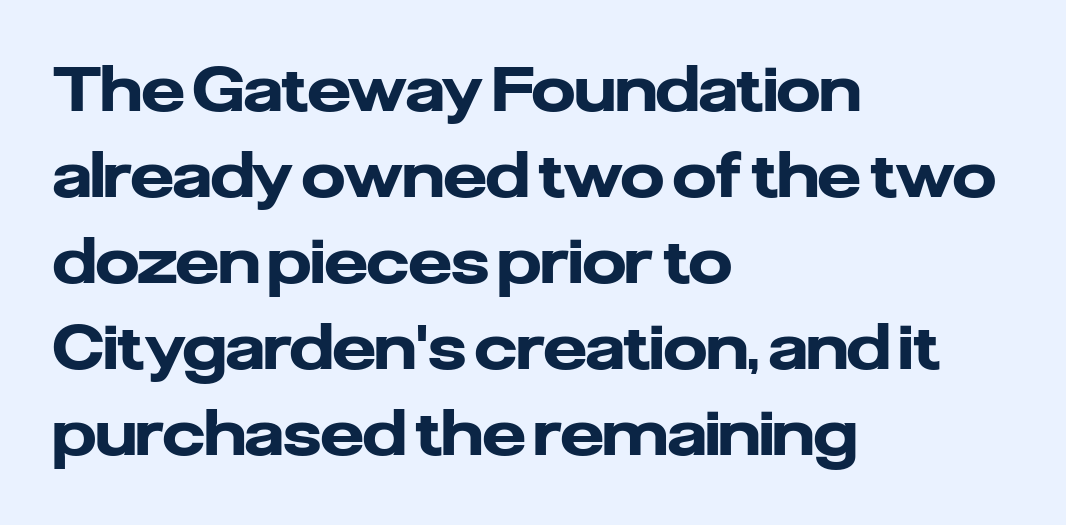
The image shows 61 px heavy sans-serif type, upright; set left-aligned, normal line spacing (1.41x), normal letter spacing, not underlined; low stroke contrast and a medium x-height.
